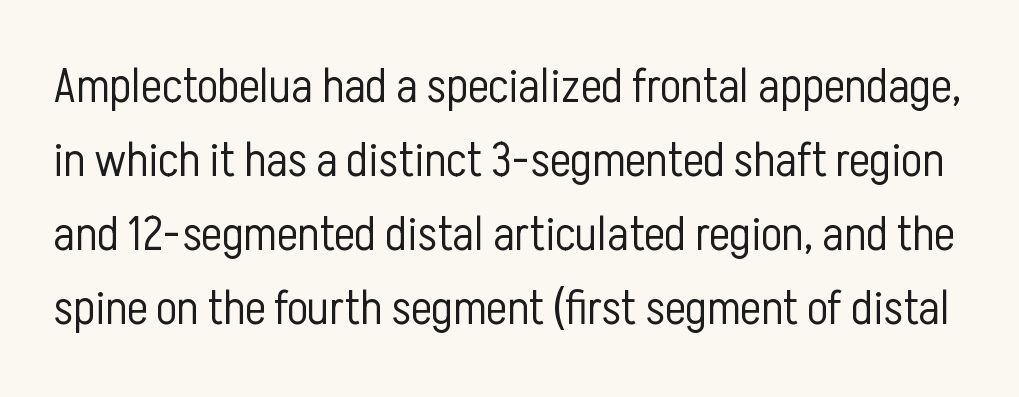
{"serif": "no", "italic": "no", "bold": "no", "weight": "light", "width": "condensed", "stroke_contrast": "low", "x_height": "medium", "monospaced": "no", "underline": "no", "line_spacing": "normal", "line_spacing_ratio": 1.51, "letter_spacing": "normal", "letter_spacing_em": 0.0, "glyph_px": 49}
